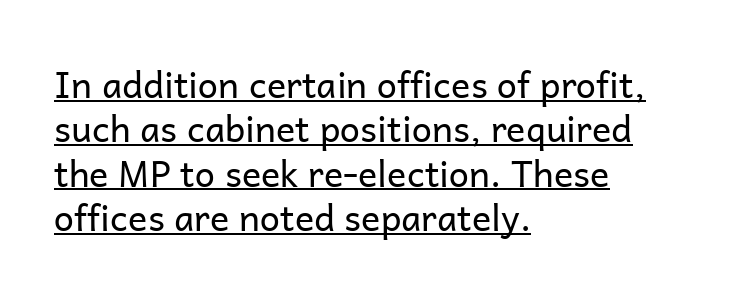
In terms of letterspacing, this is plain default setting. A rule runs beneath these lines of type. This sample has the flowing, uneven cadence of proportional lettering. Short and long lines alike share a common starting point at left. Letters have the restrained weight of plain body copy at most.
